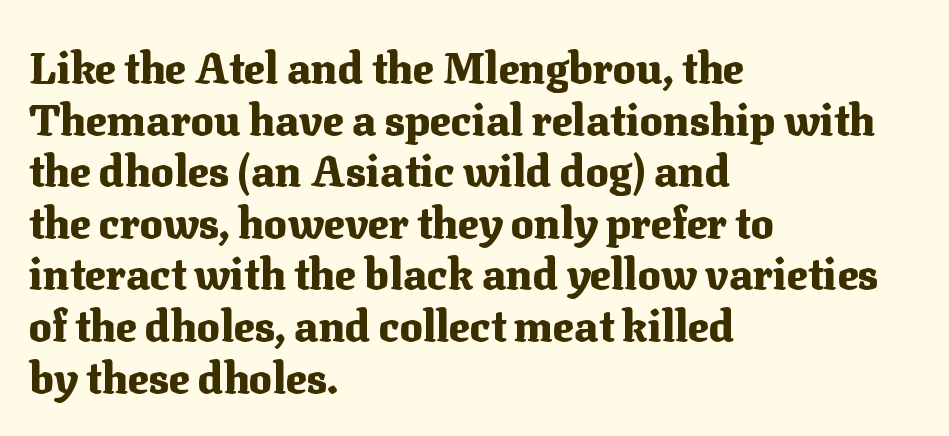
Q: Is the text bold? A: Yes.
Q: Is the text italic (slanted)? A: No, it is upright.
Q: Is the typeface a serif or a sans-serif typeface? A: Serif.
Q: Is the text underlined? A: No.
Q: How is the paragraph aligned? A: Left-aligned.
Q: Is the spacing between letters normal or unusually wide? A: Normal.
Q: Width (condensed, normal, or wide)? A: Normal.
Q: Stroke contrast? A: Medium.
Q: x-height? A: Medium.
Q: Monospaced? A: No.
